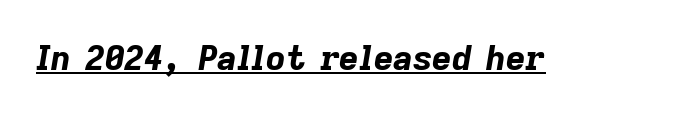
{"italic": "yes", "lean": "right", "slant_degrees": 9, "bold": "yes", "weight": "bold", "width": "normal", "stroke_contrast": "low", "x_height": "medium", "monospaced": "no", "underline": "yes", "letter_spacing": "normal", "letter_spacing_em": 0.0, "glyph_px": 34}
